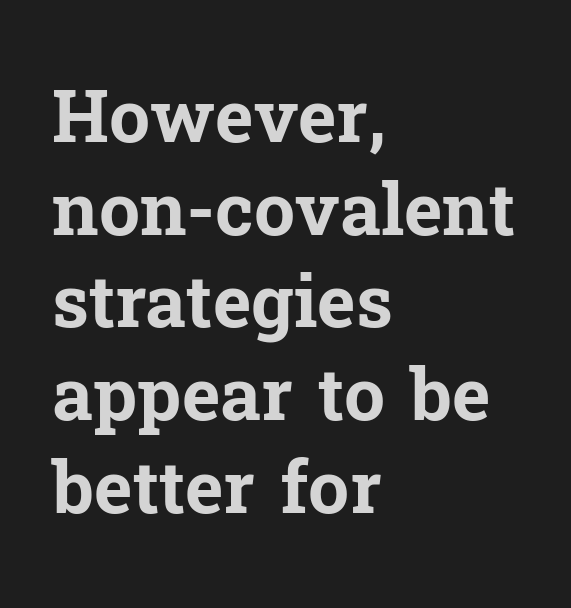
The image shows 73 px bold serif type, upright; set left-aligned, normal line spacing (1.27x), normal letter spacing, not underlined; low stroke contrast and a medium x-height.
